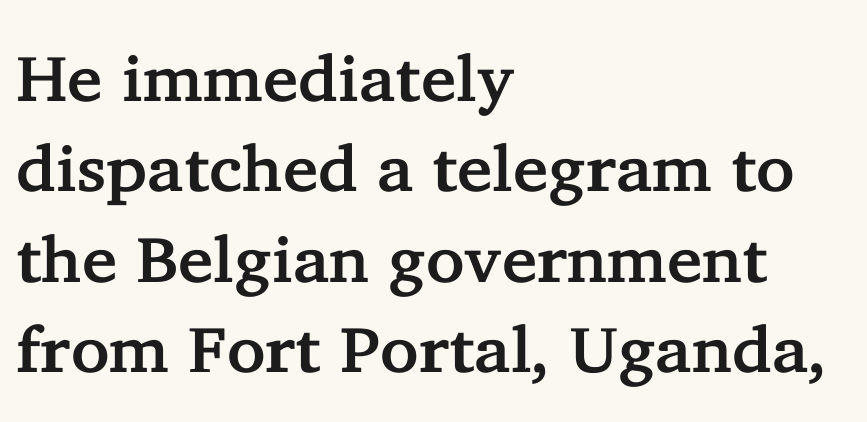
The letters stand straight up with perfectly vertical stems. Students, note that the glyphs here touch the page at normal intervals. Rule under the text: the space is simply empty. Horizontally, the lines are justified to the leading edge only. Note the varied advance widths — an 'i' is clearly narrower than an 'm'. A serif font was chosen for this passage.
